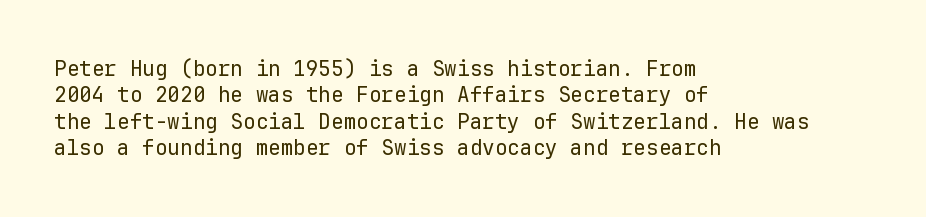
{"italic": "no", "bold": "no", "underline": "no", "align": "left", "line_spacing": "normal", "line_spacing_ratio": 1.26, "letter_spacing": "normal", "letter_spacing_em": 0.0, "glyph_px": 21}
